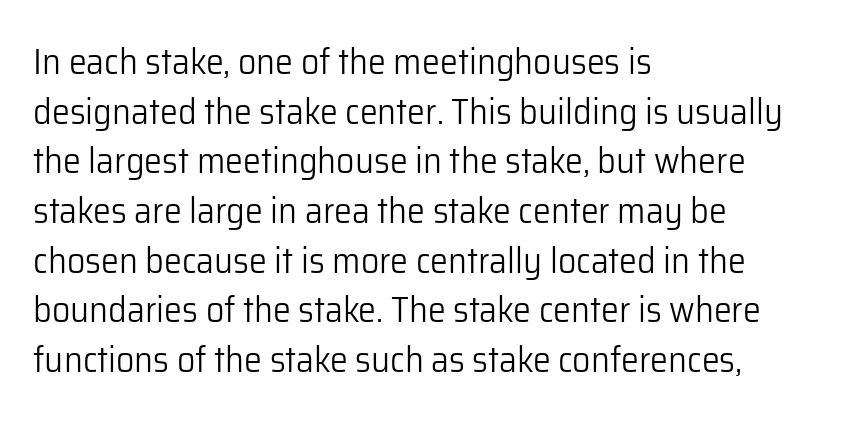
The image shows 36 px light sans-serif type, upright; set left-aligned, normal line spacing (1.38x), normal letter spacing, not underlined; low stroke contrast and a medium x-height.
